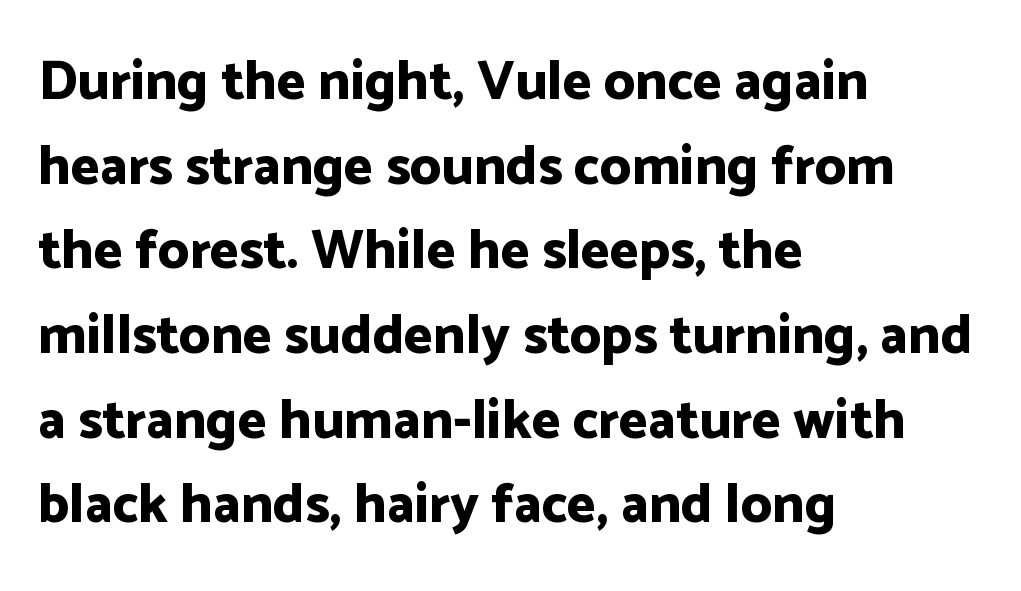
The image shows 55 px bold sans-serif type, upright; set left-aligned, normal line spacing (1.54x), normal letter spacing, not underlined; low stroke contrast and a medium x-height.
